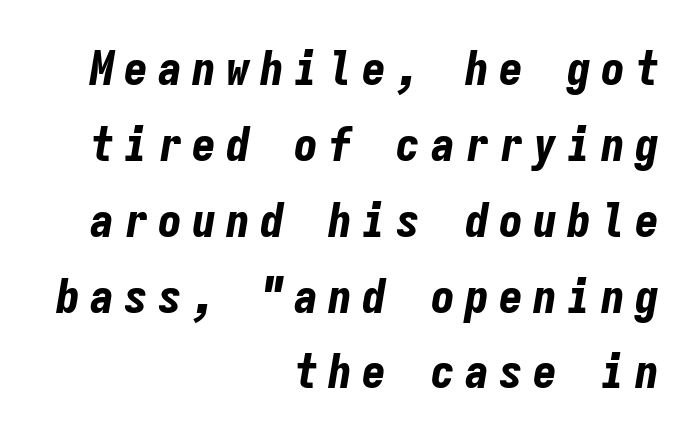
{"italic": "yes", "lean": "right", "slant_degrees": 9, "bold": "yes", "weight": "bold", "width": "condensed", "stroke_contrast": "low", "x_height": "medium", "monospaced": "yes", "underline": "no", "align": "right", "line_spacing": "normal", "line_spacing_ratio": 1.58, "letter_spacing": "wide", "letter_spacing_em": 0.21, "glyph_px": 48}
